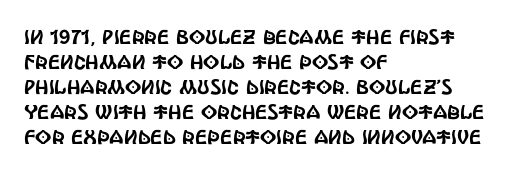
{"italic": "no", "underline": "no", "align": "left", "line_spacing": "normal", "line_spacing_ratio": 1.25, "letter_spacing": "normal", "letter_spacing_em": 0.0, "glyph_px": 20}
